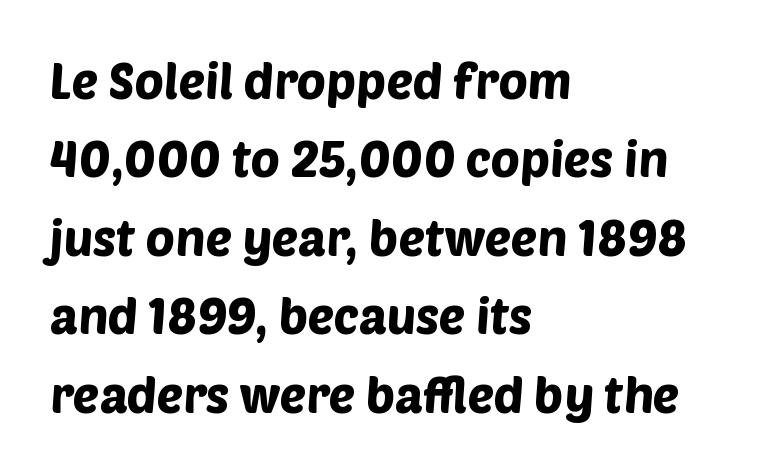
Q: Is the typeface a serif or a sans-serif typeface? A: Sans-serif.
Q: Is the text underlined? A: No.
Q: How is the paragraph aligned? A: Left-aligned.
Q: Is the spacing between letters normal or unusually wide? A: Normal.
Q: Is the spacing between lines tight, normal or loose? A: Normal.
Q: Width (condensed, normal, or wide)? A: Normal.
Q: Stroke contrast? A: Low.
Q: x-height? A: Large.
Q: Monospaced? A: No.
